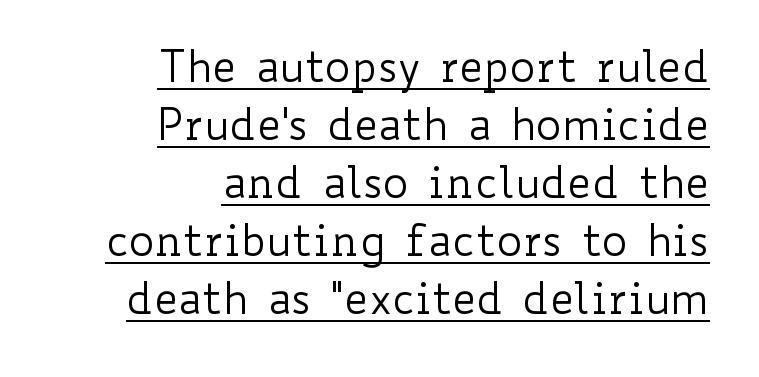
Q: Is the text bold? A: No.
Q: Is the text italic (slanted)? A: No, it is upright.
Q: Is the text underlined? A: Yes.
Q: How is the paragraph aligned? A: Right-aligned.
Q: Is the spacing between letters normal or unusually wide? A: Normal.
Q: Is the spacing between lines tight, normal or loose? A: Normal.
Q: Width (condensed, normal, or wide)? A: Wide.
Q: Stroke contrast? A: Low.
Q: x-height? A: Small.
Q: Monospaced? A: No.
